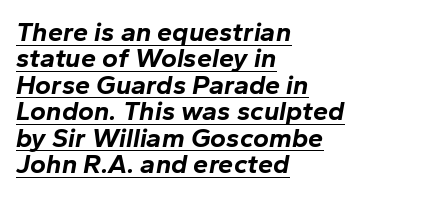
Q: Is the text bold? A: Yes.
Q: Is the text italic (slanted)? A: Yes, it leans right by about 10 degrees.
Q: Is the text underlined? A: Yes.
Q: How is the paragraph aligned? A: Left-aligned.
Q: Is the spacing between letters normal or unusually wide? A: Normal.
Q: Is the spacing between lines tight, normal or loose? A: Tight.
